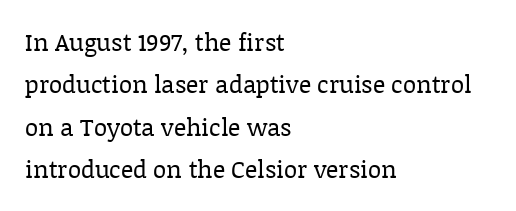
Q: Is the text bold? A: No.
Q: Is the text italic (slanted)? A: No, it is upright.
Q: Is the text underlined? A: No.
Q: How is the paragraph aligned? A: Left-aligned.
Q: Is the spacing between letters normal or unusually wide? A: Normal.
